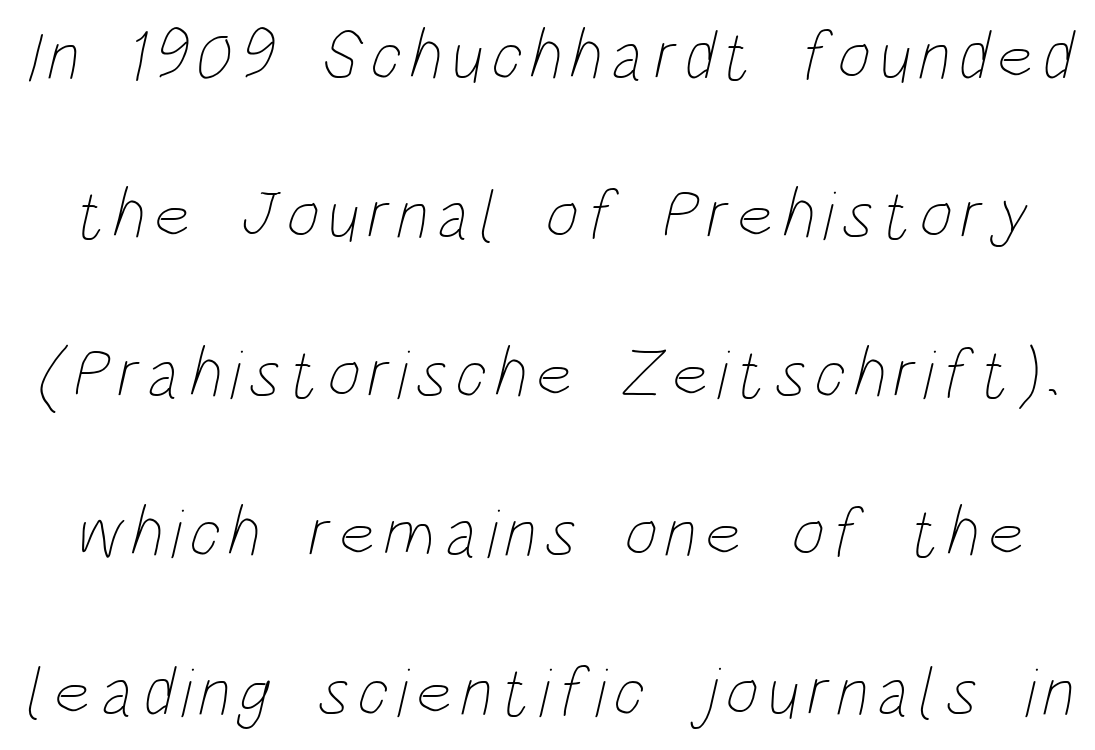
{"bold": "no", "weight": "thin", "width": "condensed", "stroke_contrast": "low", "x_height": "large", "monospaced": "no", "underline": "no", "line_spacing": "loose", "line_spacing_ratio": 2.27, "glyph_px": 70}
